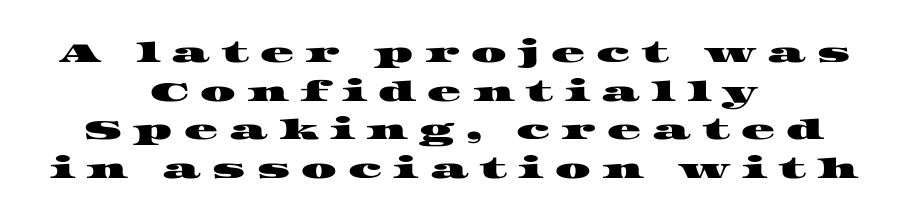
Q: Is the typeface a serif or a sans-serif typeface? A: Serif.
Q: Is the text underlined? A: No.
Q: How is the paragraph aligned? A: Centered.
Q: Is the spacing between letters normal or unusually wide? A: Unusually wide.
Q: Is the spacing between lines tight, normal or loose? A: Normal.
Q: Width (condensed, normal, or wide)? A: Wide.
Q: Stroke contrast? A: High.
Q: x-height? A: Large.
Q: Monospaced? A: No.
